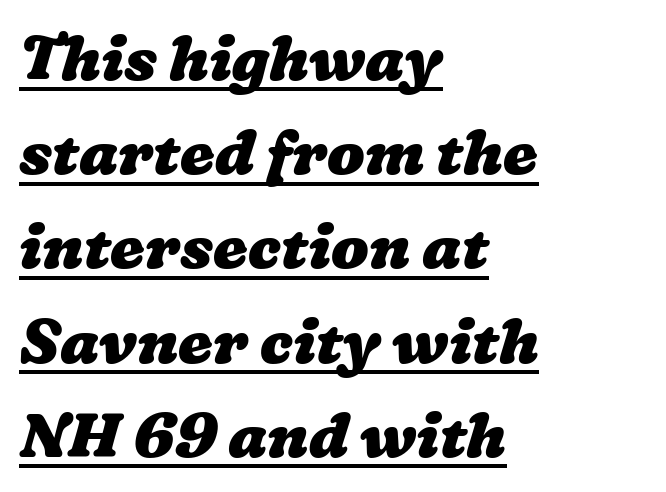
{"bold": "yes", "weight": "heavy", "width": "wide", "stroke_contrast": "low", "x_height": "medium", "monospaced": "no", "underline": "yes", "align": "left", "line_spacing": "normal", "line_spacing_ratio": 1.52, "letter_spacing": "normal", "letter_spacing_em": 0.0, "glyph_px": 62}
